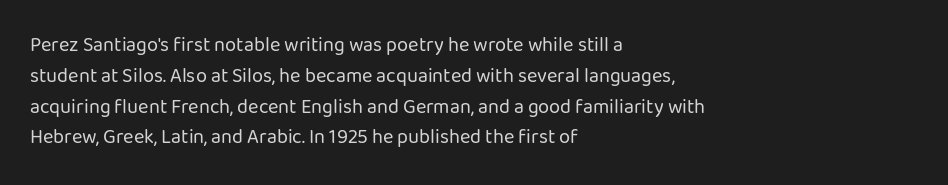
Q: Is the text bold? A: No.
Q: Is the text italic (slanted)? A: No, it is upright.
Q: Is the text underlined? A: No.
Q: How is the paragraph aligned? A: Left-aligned.
Q: Is the spacing between letters normal or unusually wide? A: Normal.
Q: Is the spacing between lines tight, normal or loose? A: Normal.
